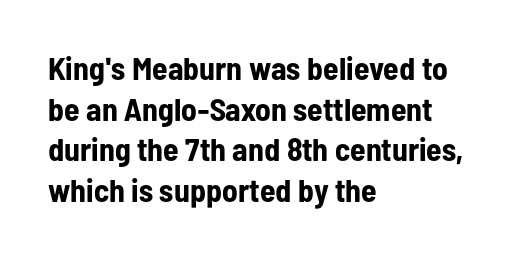
Caption: multi-line text, flush left, ragged right. These lines are rendered in a variable-pitch font. Letters rest on an invisible, unmarked baseline. Set as a true bold cut, around the 700 mark. The letterforms sit shoulder to shoulder at normal distance. What's the leading like? Ordinary, nothing unusual.
